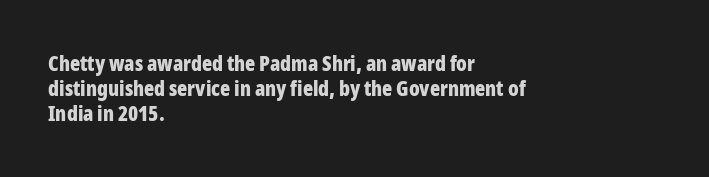
Each line starts at the same left margin while the right side varies. Upright lettering throughout. What stands out about the letter spacing? Nothing — it is the standard amount. Check the space under the baseline: it is left empty. The typesetting leans heavy: a genuine bold.
